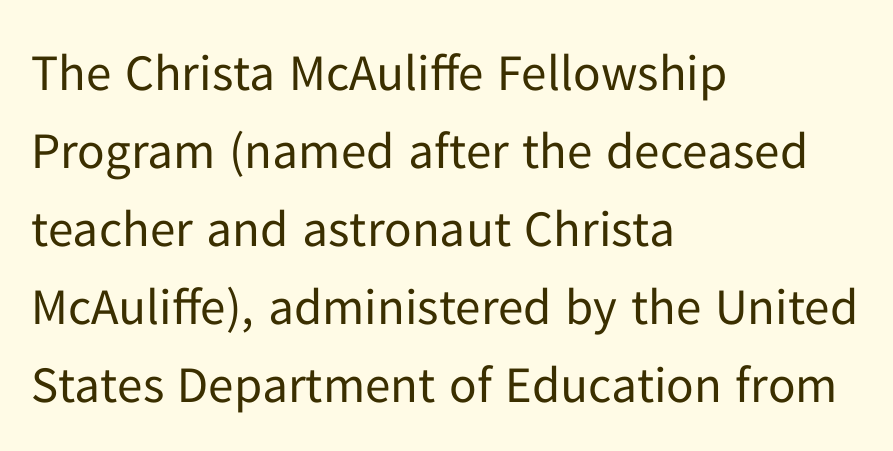
{"serif": "no", "italic": "no", "bold": "no", "weight": "regular", "width": "normal", "stroke_contrast": "low", "x_height": "medium", "monospaced": "no", "underline": "no", "align": "left", "line_spacing": "normal", "line_spacing_ratio": 1.53, "letter_spacing": "normal", "letter_spacing_em": 0.0, "glyph_px": 51}
